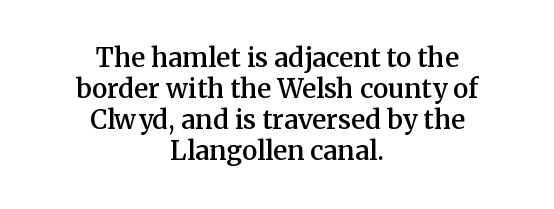
Words appear dense and cohesive because spacing is normal. Unlike italic type, these characters show no tilt at all. This rendering uses center alignment, leaving both contours irregular but symmetric. Weight check: semibold — heavier than regular, not quite bold.
